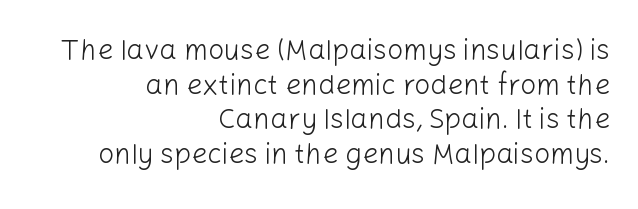
Q: Is the text bold? A: No.
Q: Is the text italic (slanted)? A: No, it is upright.
Q: Is the typeface a serif or a sans-serif typeface? A: Sans-serif.
Q: Is the text underlined? A: No.
Q: How is the paragraph aligned? A: Right-aligned.
Q: Is the spacing between letters normal or unusually wide? A: Normal.
Q: Width (condensed, normal, or wide)? A: Normal.
Q: Stroke contrast? A: Low.
Q: x-height? A: Medium.
Q: Monospaced? A: No.
